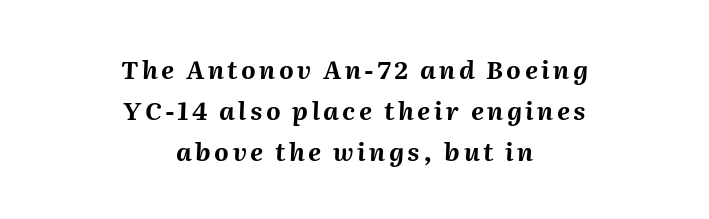
Q: Is the text bold? A: Yes.
Q: Is the text italic (slanted)? A: Yes, it leans right by about 2 degrees.
Q: Is the text underlined? A: No.
Q: How is the paragraph aligned? A: Centered.
Q: Is the spacing between lines tight, normal or loose? A: Normal.
